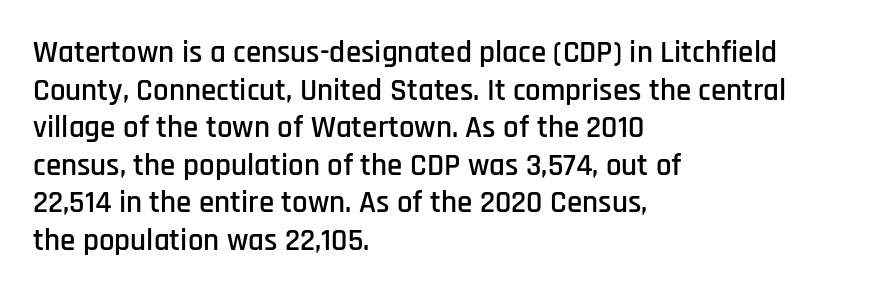
The image shows 31 px condensed sans-serif type, upright; set left-aligned, line spacing 1.21x, normal letter spacing, not underlined; low stroke contrast and a large x-height.
